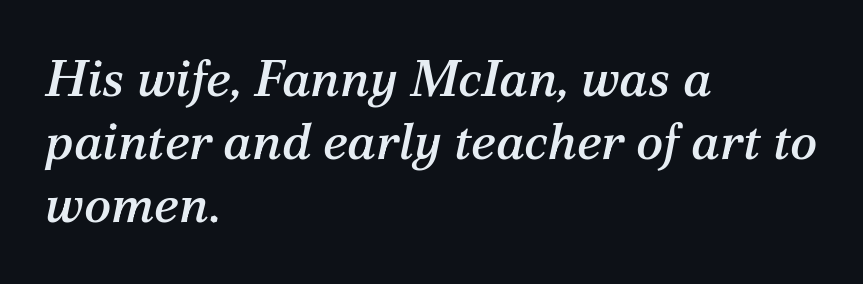
{"serif": "yes", "italic": "yes", "lean": "right", "slant_degrees": 12, "width": "normal", "stroke_contrast": "medium", "x_height": "medium", "monospaced": "no", "underline": "no", "align": "left", "line_spacing_ratio": 1.24, "letter_spacing": "normal", "letter_spacing_em": 0.0, "glyph_px": 51}
